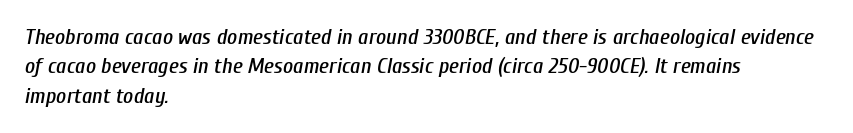
Q: Is the text italic (slanted)? A: Yes, it leans right by about 10 degrees.
Q: Is the text underlined? A: No.
Q: How is the paragraph aligned? A: Left-aligned.
Q: Is the spacing between letters normal or unusually wide? A: Normal.
Q: Is the spacing between lines tight, normal or loose? A: Normal.
